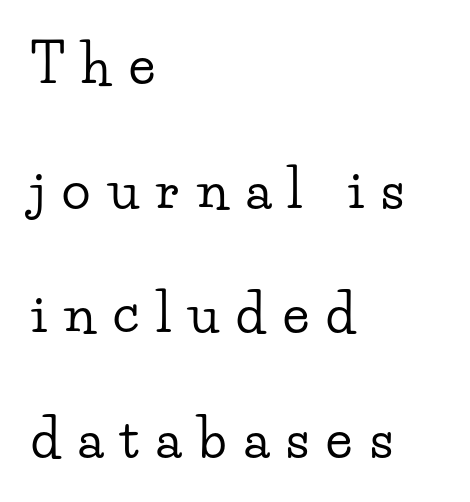
The image shows 53 px wide serif type, upright; set left-aligned, loose line spacing (2.35x), unusually wide letter spacing (+0.33 em), not underlined; low stroke contrast and a small x-height.
